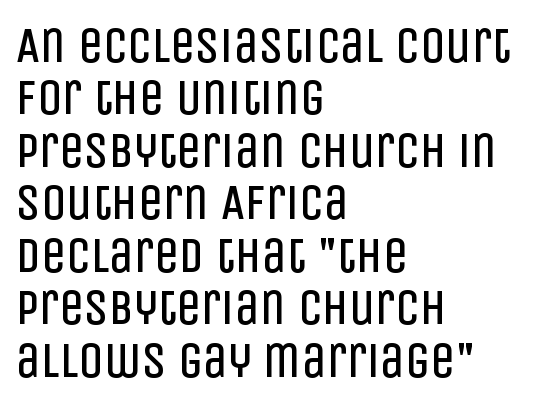
Q: Is the text bold? A: No.
Q: Is the text italic (slanted)? A: No, it is upright.
Q: Is the typeface a serif or a sans-serif typeface? A: Sans-serif.
Q: Is the text underlined? A: No.
Q: How is the paragraph aligned? A: Left-aligned.
Q: Is the spacing between letters normal or unusually wide? A: Normal.
Q: Is the spacing between lines tight, normal or loose? A: Tight.
Q: Width (condensed, normal, or wide)? A: Condensed.
Q: Stroke contrast? A: Low.
Q: x-height? A: Large.
Q: Monospaced? A: No.
